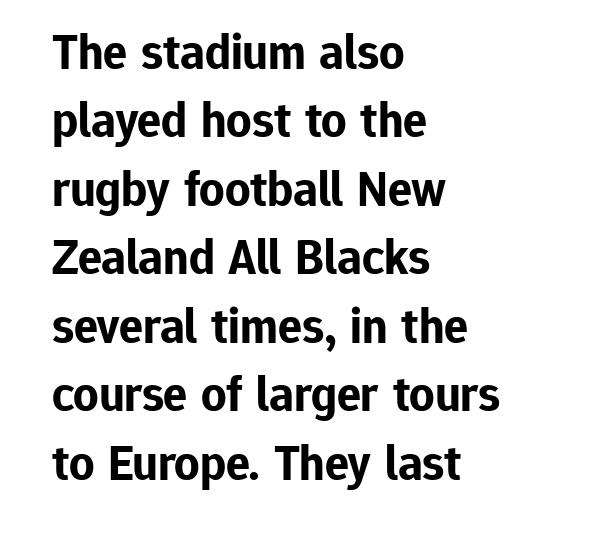
This sample has the flowing, uneven cadence of proportional lettering. The lines are quadded left. Thick stems and heavy bowls — unmistakably bold. Caption: standard tracking, unaltered. Font category for this specimen: sans-serif. Descenders are the only things crossing below the line.
